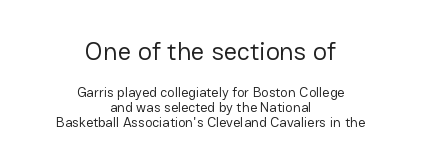
{"italic": "no", "bold": "no", "underline": "no", "align": "center", "line_spacing": "tight", "line_spacing_ratio": 1.07, "letter_spacing": "normal", "letter_spacing_em": 0.0, "larger_block": "first", "size_ratio": 1.86, "glyph_px": 26}
